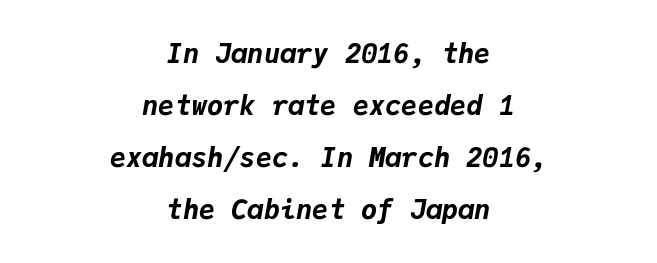
Type without underlining. Heft: maximum for text — a bold. Neither beginnings nor endings align; midpoints do. These lines stand farther apart than default settings would place them. The letters are slanted; this is an italic face.
